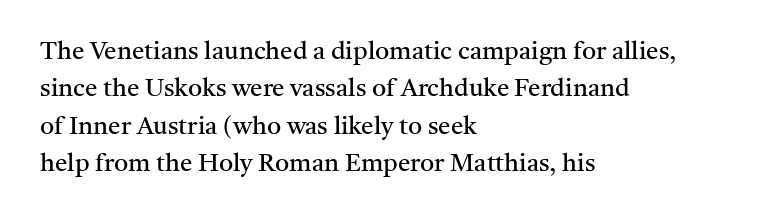
Q: Is the text bold? A: No.
Q: Is the text italic (slanted)? A: No, it is upright.
Q: Is the text underlined? A: No.
Q: How is the paragraph aligned? A: Left-aligned.
Q: Is the spacing between letters normal or unusually wide? A: Normal.
Q: Is the spacing between lines tight, normal or loose? A: Normal.
